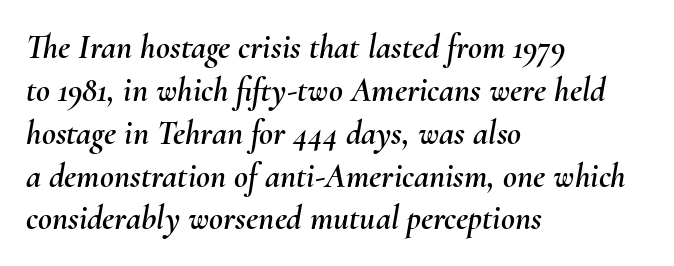
The letters advance in unequal steps, a hallmark of proportional type. Slanted lettering throughout. The lines are quadded left. Interline gaps are of average width in this sample.
